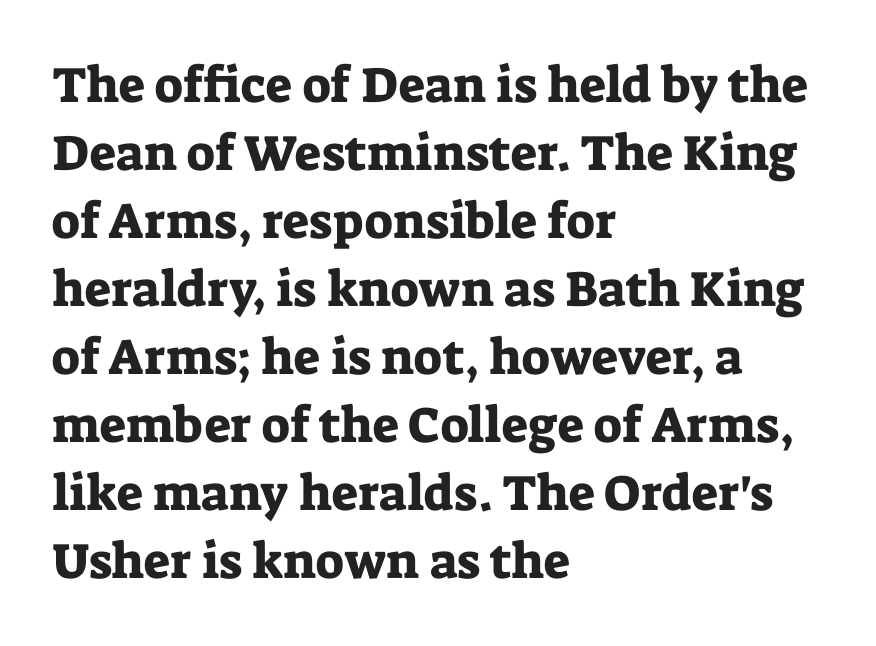
Q: Is the text italic (slanted)? A: No, it is upright.
Q: Is the typeface a serif or a sans-serif typeface? A: Serif.
Q: Is the text underlined? A: No.
Q: How is the paragraph aligned? A: Left-aligned.
Q: Is the spacing between letters normal or unusually wide? A: Normal.
Q: Is the spacing between lines tight, normal or loose? A: Normal.
Q: Width (condensed, normal, or wide)? A: Normal.
Q: Stroke contrast? A: Low.
Q: x-height? A: Medium.
Q: Monospaced? A: No.
